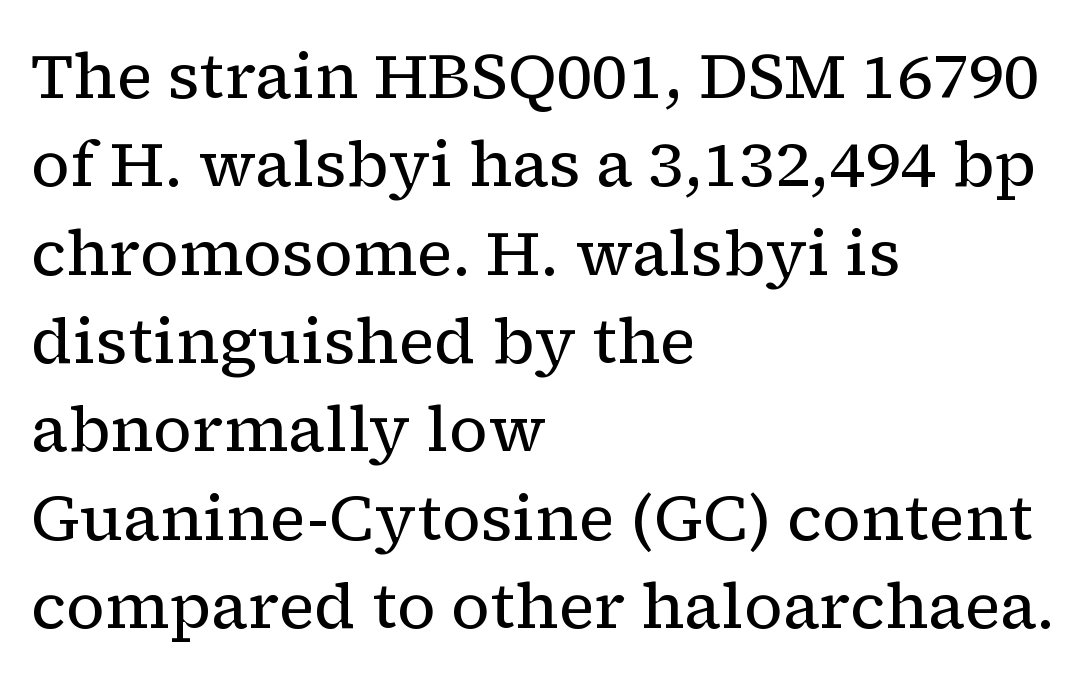
The image shows 64 px regular-weight serif type, upright; set left-aligned, normal line spacing (1.38x), normal letter spacing, not underlined; low stroke contrast and a medium x-height.
